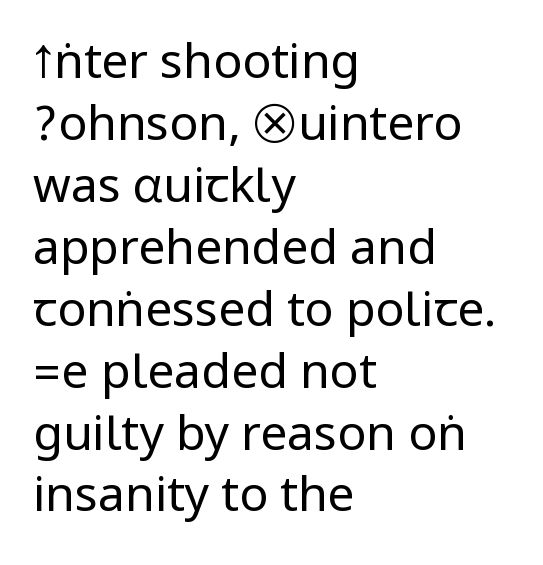
{"serif": "no", "italic": "no", "bold": "no", "weight": "regular", "width": "condensed", "stroke_contrast": "low", "underline": "no", "align": "left", "line_spacing": "normal", "line_spacing_ratio": 1.29, "letter_spacing": "normal", "letter_spacing_em": 0.0, "glyph_px": 48}
